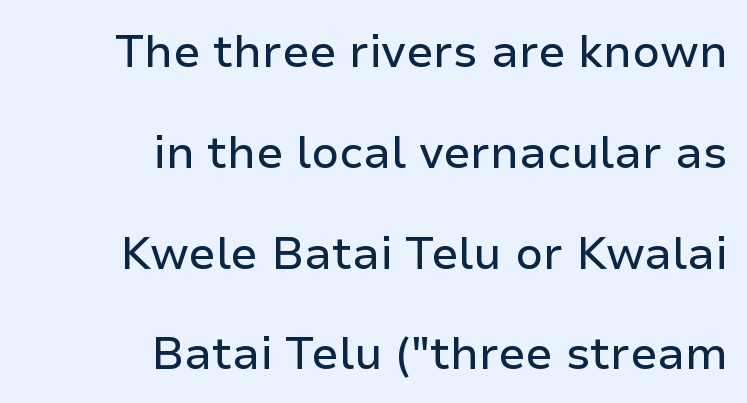
The rendering uses a large line-height, opening up the rows. Glyph-to-glyph distance matches everyday printed text. The lettering holds an erect, upright posture throughout. Does the copy run flush right? Yes — the right margin is perfectly even. Words float on clear page, feet unadorned. Think of a printed novel: that variable character pitch is what you see here.
